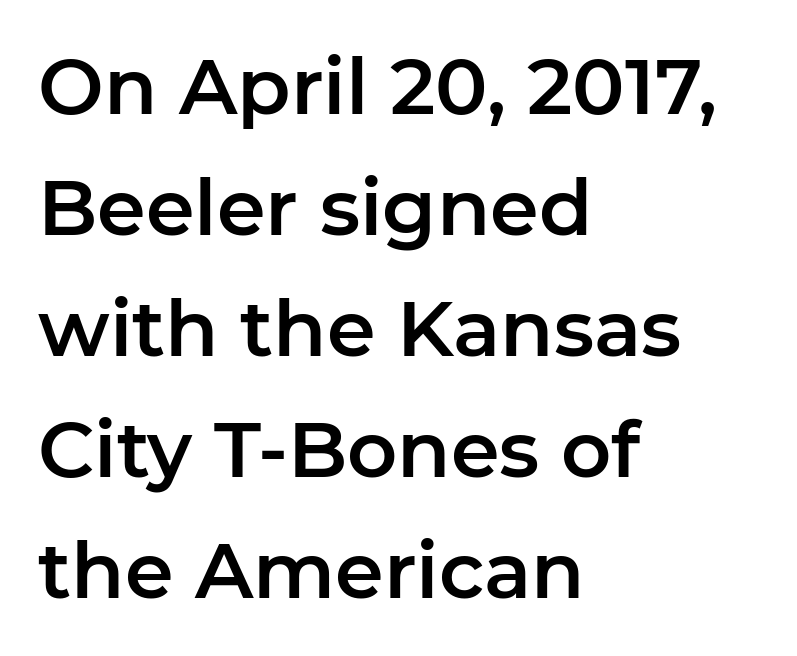
The image shows 78 px sans-serif type, upright; set left-aligned, normal line spacing (1.55x), normal letter spacing, not underlined; low stroke contrast and a medium x-height.
